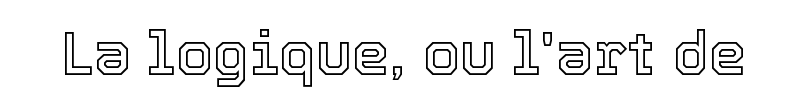
The baseline area is clear. What stands out about the letter spacing? Nothing — it is the standard amount. In terms of posture, this sample is upright. The face used here is proportionally spaced, like ordinary book or web type.
